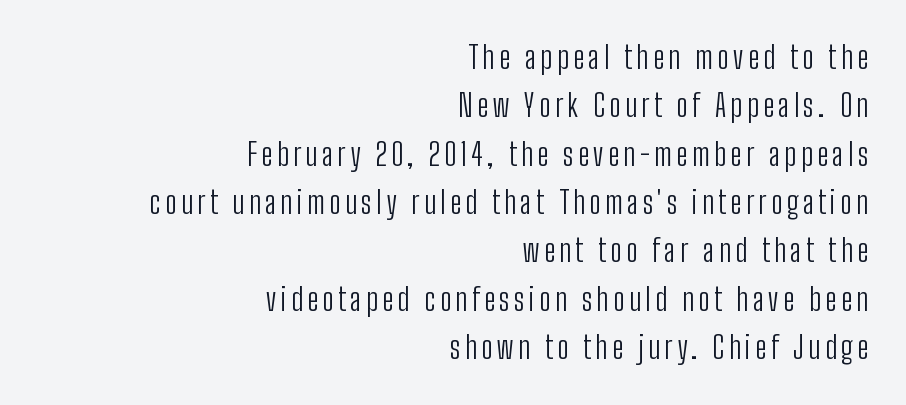
The image shows 31 px light, condensed sans-serif type, upright; set right-aligned, normal line spacing (1.56x), not underlined; low stroke contrast and a medium x-height.
